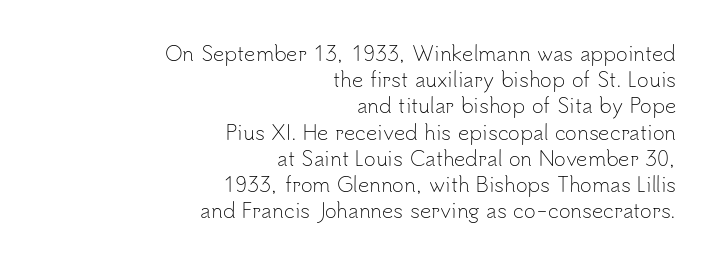
The passage shown stacks its lines at a standard gap. The weight would be labelled regular, book, light, or lighter still. Words appear dense and cohesive because spacing is normal. The space beneath each line is pristine and unruled.
